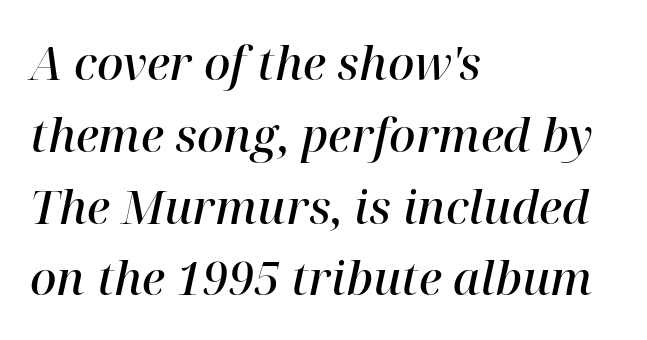
Q: Is the text bold? A: Semi-bold.
Q: Is the text italic (slanted)? A: Yes, it leans right by about 12 degrees.
Q: Is the typeface a serif or a sans-serif typeface? A: Serif.
Q: Is the text underlined? A: No.
Q: How is the paragraph aligned? A: Left-aligned.
Q: Is the spacing between letters normal or unusually wide? A: Normal.
Q: Is the spacing between lines tight, normal or loose? A: Normal.
Q: Width (condensed, normal, or wide)? A: Normal.
Q: Stroke contrast? A: High.
Q: x-height? A: Medium.
Q: Monospaced? A: No.
